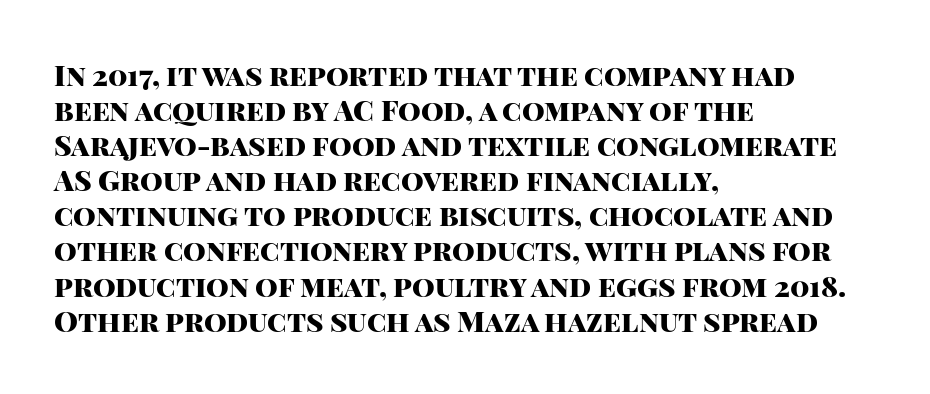
The glyphs are unaccompanied by any horizontal stroke below them. If you drew a line through each stem, it would be perfectly vertical. Look at the tracking — it's just the regular setting, nothing added. Do the characters align in a grid? No, the font is proportional.
